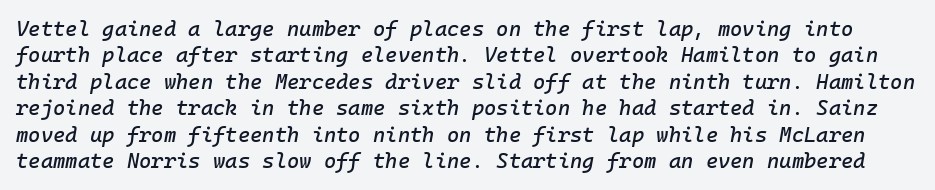
The image shows 21 px text type, italic (leaning right); set normal line spacing (1.26x), normal letter spacing, not underlined.
